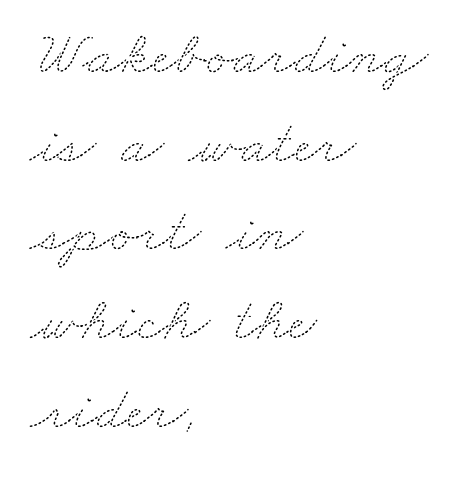
Q: Is the text bold? A: No.
Q: Is the text underlined? A: No.
Q: How is the paragraph aligned? A: Left-aligned.
Q: Is the spacing between letters normal or unusually wide? A: Normal.
Q: Is the spacing between lines tight, normal or loose? A: Normal.
Q: Width (condensed, normal, or wide)? A: Wide.
Q: Stroke contrast? A: Medium.
Q: x-height? A: Small.
Q: Monospaced? A: No.
